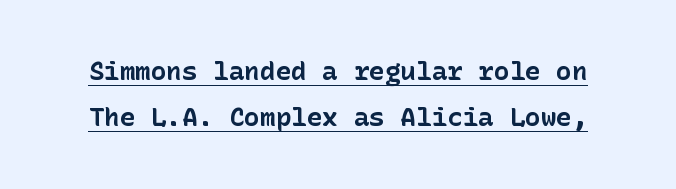
The image shows 26 px bold type, upright; set line spacing 1.78x, normal letter spacing, underlined.
